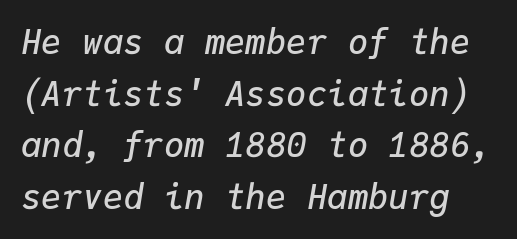
The leading is moderate, giving the passage an even texture. Each glyph is drawn with semibold strokes, heavier than normal yet not fully bold. Emphasis-style slanted type is in use. Anything drawn beneath the words? Only blank space. The letters march in equal steps, a hallmark of fixed-pitch type. The gaps between neighbouring characters are ordinary and unremarkable.
